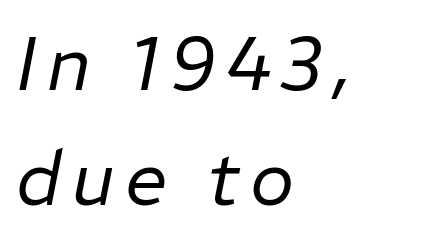
These glyphs show unthickened strokes, regular width or finer. Horizontal bands of white between lines are of average thickness. This sample has the flowing, uneven cadence of proportional lettering. Casual observation: everything's shoved over to the left. The glyphs are unaccompanied by any horizontal stroke below them. Quick note: italic.
